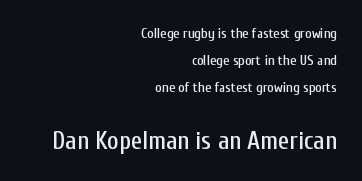
{"italic": "no", "underline": "no", "align": "right", "line_spacing": "loose", "line_spacing_ratio": 1.92, "letter_spacing": "normal", "letter_spacing_em": 0.0, "larger_block": "second", "size_ratio": 1.79, "glyph_px": 25}
